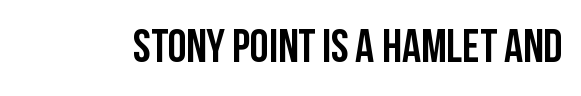
The image shows 47 px condensed sans-serif type, upright; set normal letter spacing, not underlined; low stroke contrast and a large x-height.
